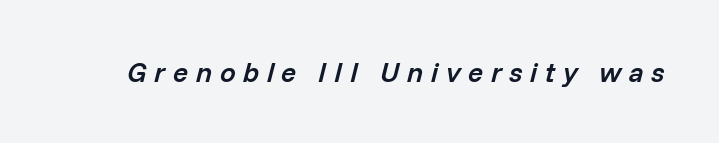
In terms of letterspacing, this is a distinctly airy, spread setting. Do the characters align in a grid? No, the font is proportional. Moderately thickened strokes mark this as semibold type. The string is rendered with underlining switched off. Compared with ordinary roman type, these characters are visibly tilted.
